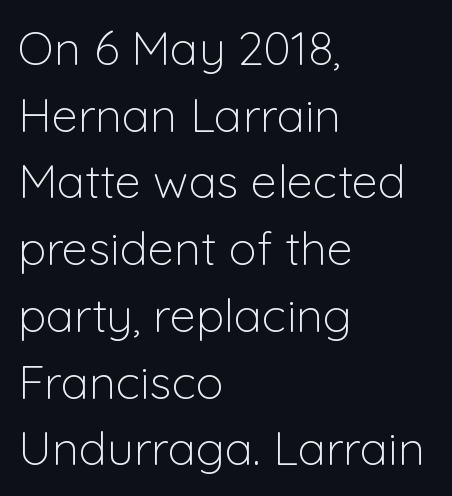
Q: Is the text bold? A: No.
Q: Is the text italic (slanted)? A: No, it is upright.
Q: Is the typeface a serif or a sans-serif typeface? A: Sans-serif.
Q: Is the text underlined? A: No.
Q: How is the paragraph aligned? A: Left-aligned.
Q: Is the spacing between letters normal or unusually wide? A: Normal.
Q: Is the spacing between lines tight, normal or loose? A: Normal.
Q: Width (condensed, normal, or wide)? A: Normal.
Q: Stroke contrast? A: Low.
Q: x-height? A: Medium.
Q: Monospaced? A: No.
